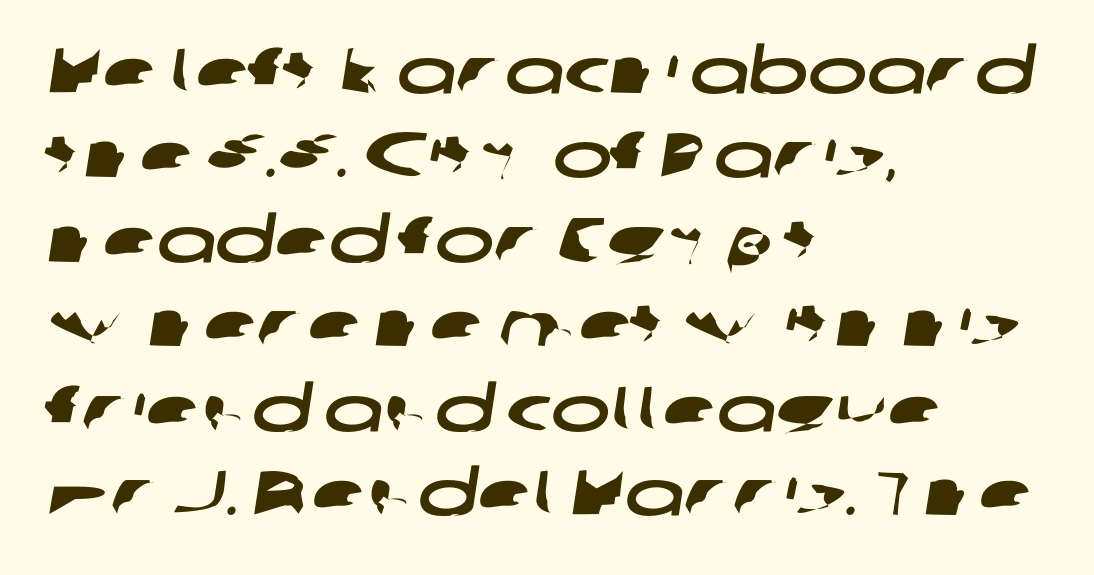
{"serif": "no", "width": "wide", "stroke_contrast": "low", "x_height": "medium", "monospaced": "no", "underline": "no", "align": "left", "line_spacing": "normal", "line_spacing_ratio": 1.34, "letter_spacing": "normal", "letter_spacing_em": 0.0, "glyph_px": 63}
